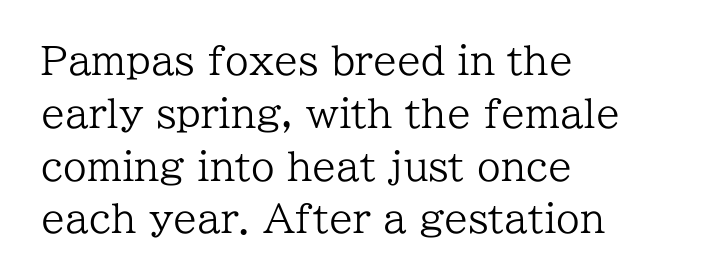
Regarding leading, the lines here are spaced in the standard way. Italic? Not at all — the glyphs are vertical. The lines are quadded left. Tracking value appears to be zero — textbook default spacing. Underline: absent.
